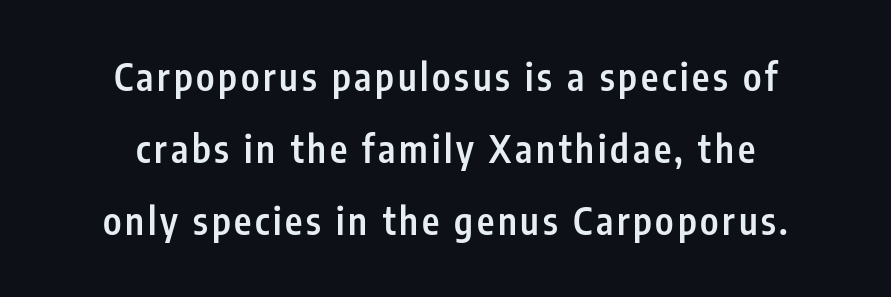
Moderately thickened strokes mark this as semibold type. In terms of letterform style, serifs are entirely absent. Baseline-to-baseline distance is far greater than the letter height. Think of a printed novel: that variable character pitch is what you see here. The compositor balanced each line on the midline.
